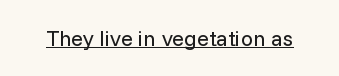
{"italic": "no", "bold": "no", "underline": "yes", "letter_spacing": "normal", "letter_spacing_em": 0.0, "glyph_px": 22}
